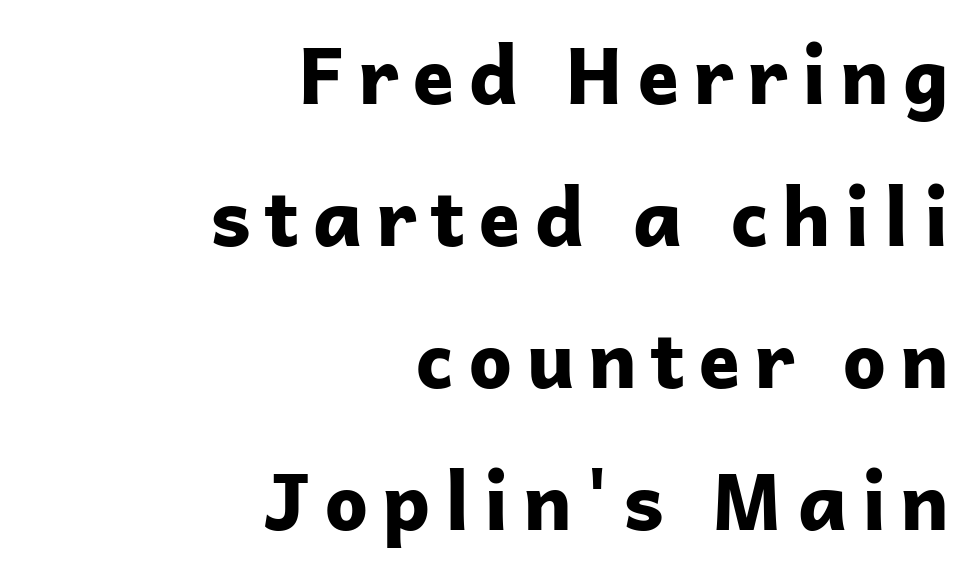
Q: Is the text bold? A: Yes.
Q: Is the text italic (slanted)? A: No, it is upright.
Q: Is the typeface a serif or a sans-serif typeface? A: Sans-serif.
Q: Is the text underlined? A: No.
Q: How is the paragraph aligned? A: Right-aligned.
Q: Width (condensed, normal, or wide)? A: Normal.
Q: Stroke contrast? A: Low.
Q: x-height? A: Medium.
Q: Monospaced? A: No.
